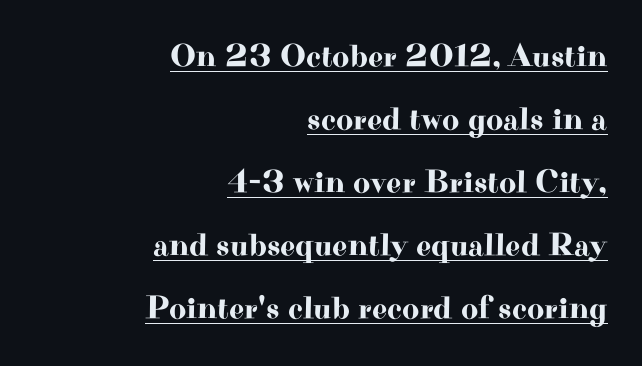
Q: Is the text italic (slanted)? A: No, it is upright.
Q: Is the typeface a serif or a sans-serif typeface? A: Serif.
Q: Is the text underlined? A: Yes.
Q: How is the paragraph aligned? A: Right-aligned.
Q: Is the spacing between letters normal or unusually wide? A: Normal.
Q: Is the spacing between lines tight, normal or loose? A: Loose.
Q: Width (condensed, normal, or wide)? A: Wide.
Q: Stroke contrast? A: High.
Q: x-height? A: Small.
Q: Monospaced? A: No.
